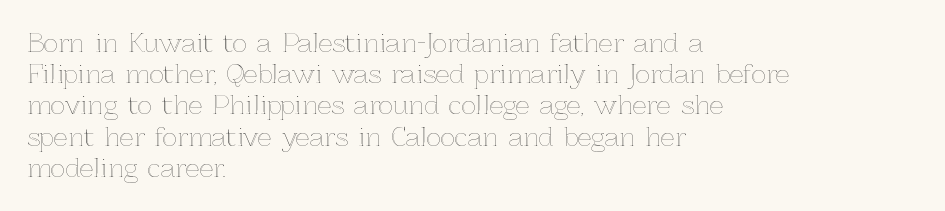
If you drew a line through each stem, it would be perfectly vertical. Leading: standard. The setting favours the left margin, as ordinary paragraphs usually do. Nobody touched the tracking dial on this one. Lines of text with bare space underneath.
